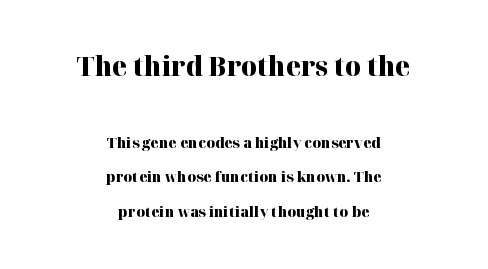
Q: Is the text bold? A: Yes.
Q: Is the text italic (slanted)? A: No, it is upright.
Q: Is the text underlined? A: No.
Q: How is the paragraph aligned? A: Centered.
Q: Is the spacing between letters normal or unusually wide? A: Normal.
Q: Is the spacing between lines tight, normal or loose? A: Loose.
Q: Which block of text is set in a larger size, the first (top) or the second (bottom)? A: The first (top) one.
